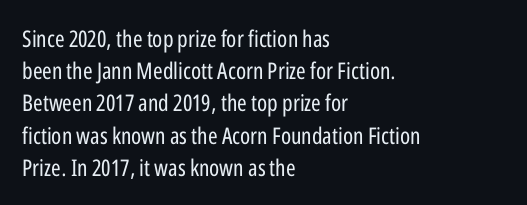
Q: Is the text bold? A: No.
Q: Is the text italic (slanted)? A: No, it is upright.
Q: Is the text underlined? A: No.
Q: How is the paragraph aligned? A: Left-aligned.
Q: Is the spacing between letters normal or unusually wide? A: Normal.
Q: Is the spacing between lines tight, normal or loose? A: Normal.
